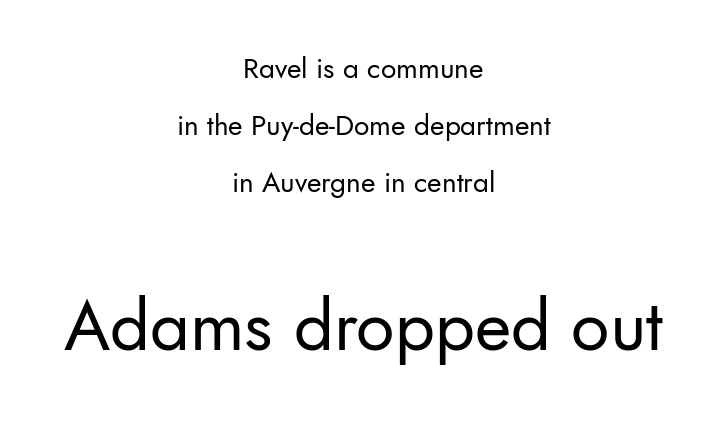
The image shows 70 px regular-weight sans-serif type, upright; set centered, loose line spacing (2.04x), normal letter spacing, not underlined; the second (bottom) block is 2.5x larger; low stroke contrast and a small x-height.
